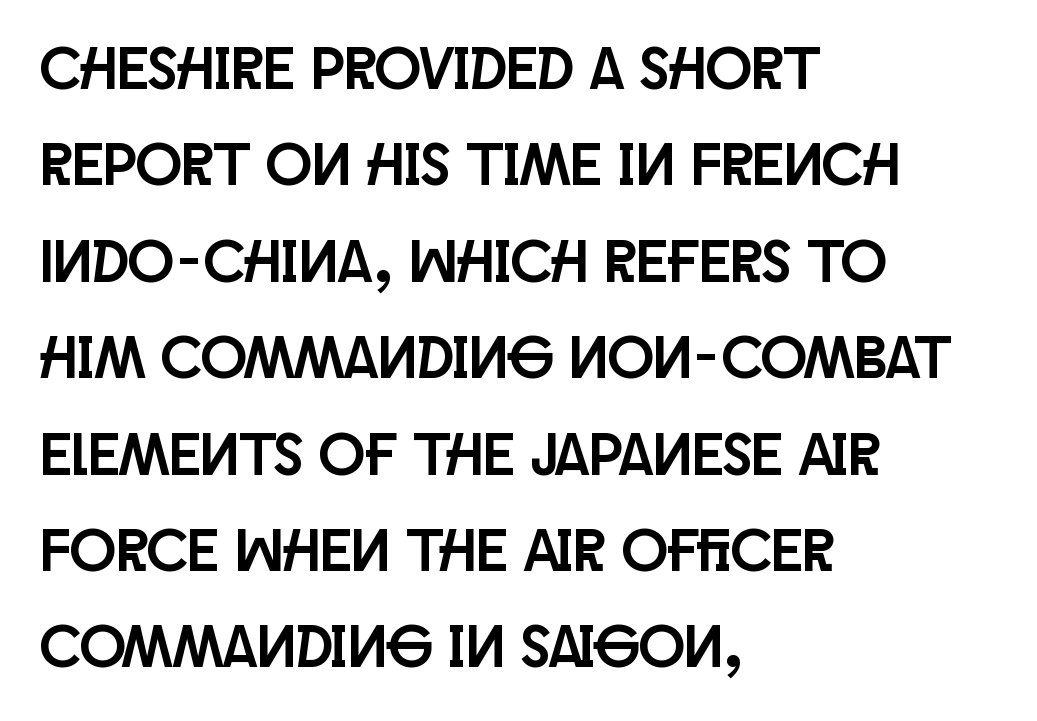
Is there much room between lines? A standard amount, neither cramped nor airy. Horizontal alignment here is leftward, the default for most running prose. Every character sits straight up, as roman type does. This sample uses a sans-serif face. Has an underline been added? It has not. This sample has the flowing, uneven cadence of proportional lettering.
